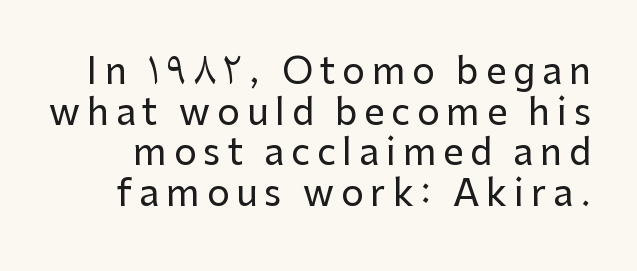
{"serif": "no", "italic": "no", "width": "normal", "stroke_contrast": "low", "x_height": "medium", "monospaced": "no", "underline": "no", "line_spacing": "tight", "line_spacing_ratio": 1.13, "glyph_px": 36}
